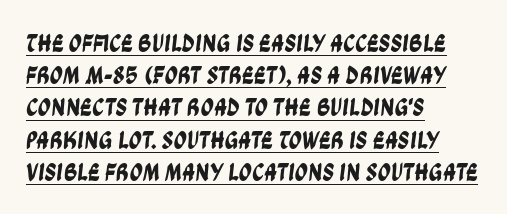
The image shows 26 px text type; set left-aligned, line spacing 1.24x, normal letter spacing, underlined.
